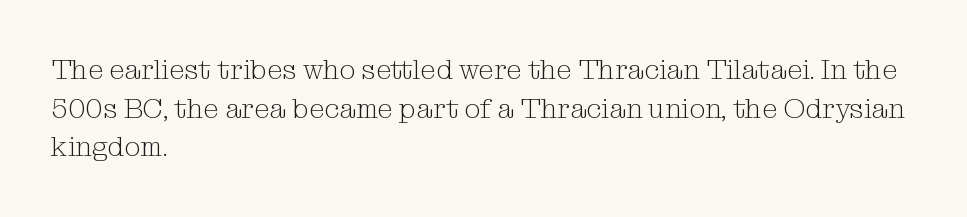
{"serif": "yes", "italic": "no", "bold": "no", "weight": "light", "width": "normal", "stroke_contrast": "medium", "x_height": "medium", "monospaced": "no", "underline": "no", "align": "left", "line_spacing": "normal", "line_spacing_ratio": 1.38, "letter_spacing": "normal", "letter_spacing_em": 0.0, "glyph_px": 28}
